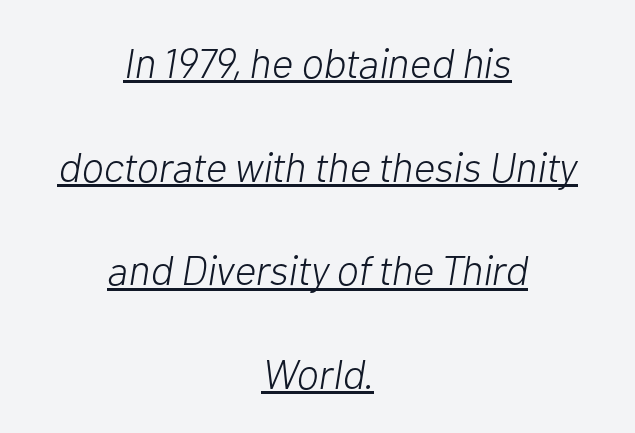
Q: Is the text bold? A: No.
Q: Is the text italic (slanted)? A: Yes, it leans right by about 10 degrees.
Q: Is the text underlined? A: Yes.
Q: How is the paragraph aligned? A: Centered.
Q: Is the spacing between letters normal or unusually wide? A: Normal.
Q: Is the spacing between lines tight, normal or loose? A: Loose.
Q: Width (condensed, normal, or wide)? A: Normal.
Q: Stroke contrast? A: Low.
Q: x-height? A: Medium.
Q: Monospaced? A: No.
